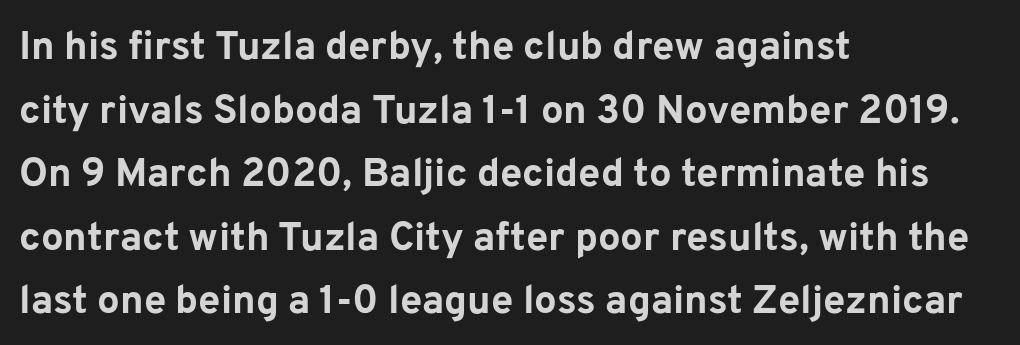
Decoration check: the copy has no underline. The sample has been set heavy, in full bold. Letter spacing: default. Upright lettering throughout.
